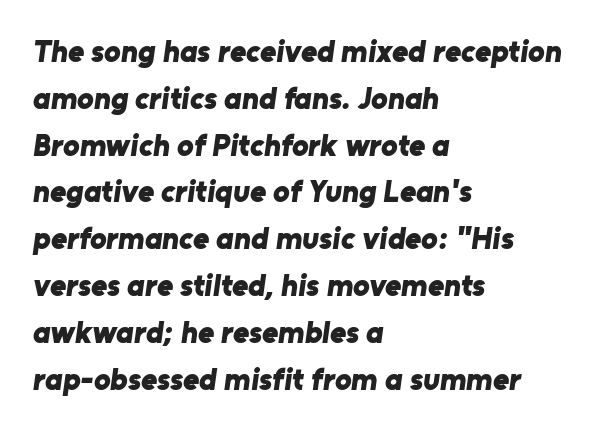
Q: Is the text bold? A: Yes.
Q: Is the typeface a serif or a sans-serif typeface? A: Sans-serif.
Q: Is the text underlined? A: No.
Q: How is the paragraph aligned? A: Left-aligned.
Q: Is the spacing between letters normal or unusually wide? A: Normal.
Q: Is the spacing between lines tight, normal or loose? A: Normal.
Q: Width (condensed, normal, or wide)? A: Normal.
Q: Stroke contrast? A: Low.
Q: x-height? A: Medium.
Q: Monospaced? A: No.
